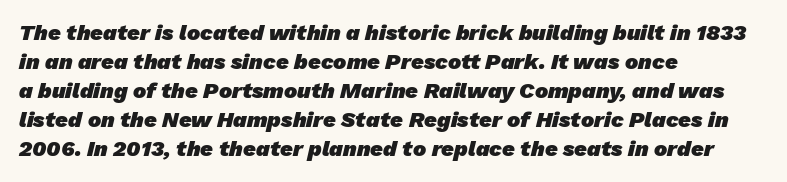
All the whitespace from short lines collects on the right. Honestly, the letter spacing is just normal — you wouldn't notice it. Strokes here are thick enough to call this a true bold. Evenly set lines give the paragraph a standard silhouette. The space beneath each line is pristine and unruled.
